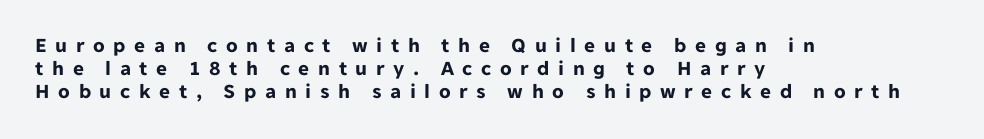
{"italic": "no", "bold": "yes", "underline": "no", "align": "left", "line_spacing": "tight", "line_spacing_ratio": 1.09, "letter_spacing": "wide", "letter_spacing_em": 0.41, "glyph_px": 21}
